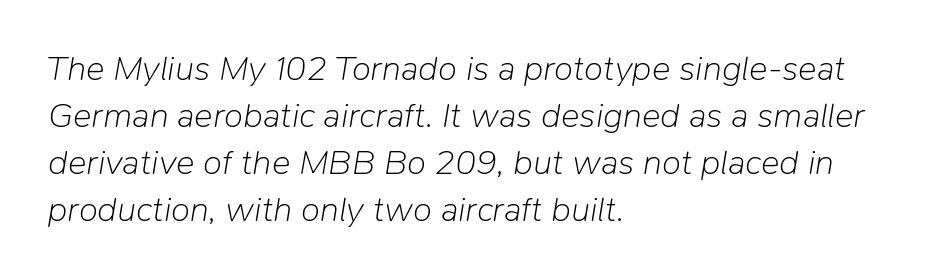
Teacher's note: observe the even left margin — that is flush-left alignment. Quick note: interline space is typical. Honestly, the letter spacing is just normal — you wouldn't notice it. Letters have the restrained weight of plain body copy at most. The letters advance in unequal steps, a hallmark of proportional type. This sample uses an oblique cut, with every glyph tilted off the vertical.
